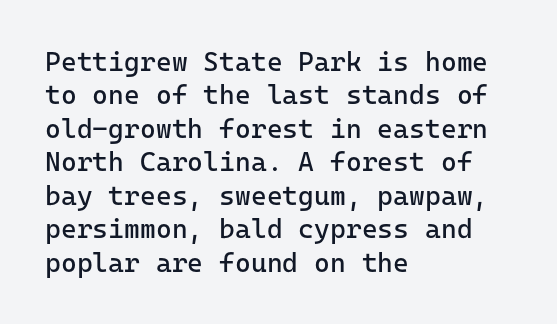
No letter is thick-stroked: the sample isn't bold. This rendering leaves character spacing at its baseline value. A bare baseline throughout the passage. Line beginnings align vertically; line endings do not. This sample uses an upright cut, with every glyph sitting square on the baseline.
